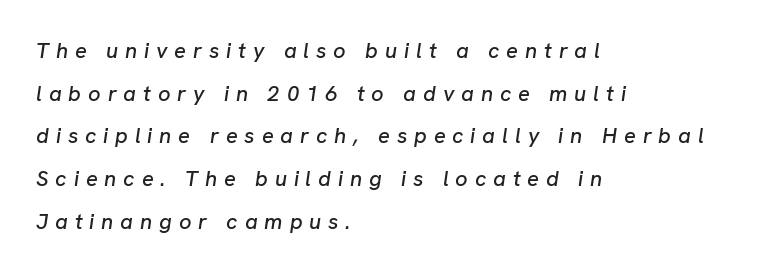
The image shows 22 px text type, italic (leaning right); set left-aligned, loose line spacing (1.94x), unusually wide letter spacing (+0.31 em), not underlined.
